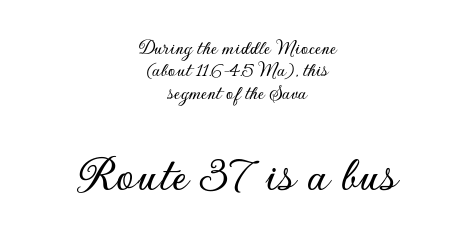
Regarding serifs, this sample does without them. These lines stack symmetrically, like a column narrowing and widening about its center. Spacing between characters is what you'd get straight out of the box.
